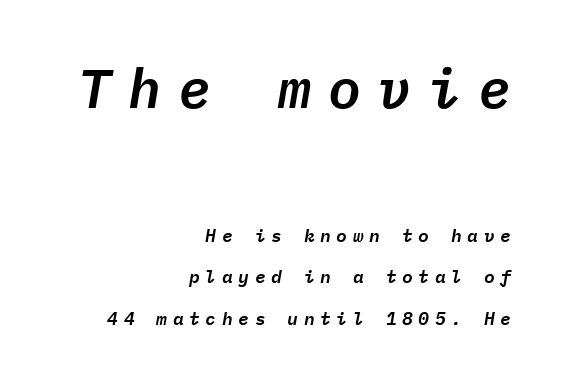
Q: Is the text italic (slanted)? A: Yes, it leans right by about 9 degrees.
Q: Is the text underlined? A: No.
Q: How is the paragraph aligned? A: Right-aligned.
Q: Is the spacing between letters normal or unusually wide? A: Unusually wide.
Q: Is the spacing between lines tight, normal or loose? A: Loose.
Q: Which block of text is set in a larger size, the first (top) or the second (bottom)? A: The first (top) one.
Q: Width (condensed, normal, or wide)? A: Normal.
Q: Stroke contrast? A: Low.
Q: x-height? A: Medium.
Q: Monospaced? A: Yes.
